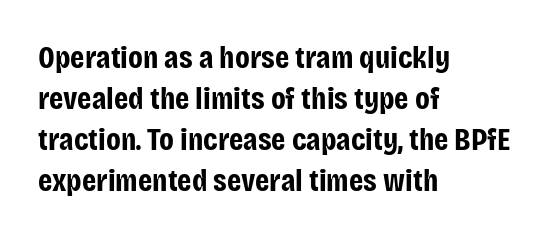
The image shows 32 px bold, condensed sans-serif type, upright; set left-aligned, normal line spacing (1.28x), normal letter spacing, not underlined; low stroke contrast and a large x-height.
